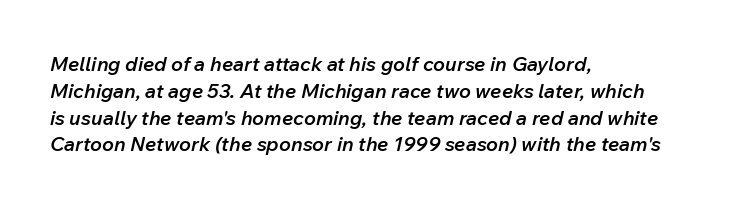
{"italic": "yes", "lean": "right", "slant_degrees": 12, "bold": "semi", "underline": "no", "align": "left", "line_spacing": "normal", "line_spacing_ratio": 1.34, "letter_spacing": "normal", "letter_spacing_em": 0.0, "glyph_px": 20}
